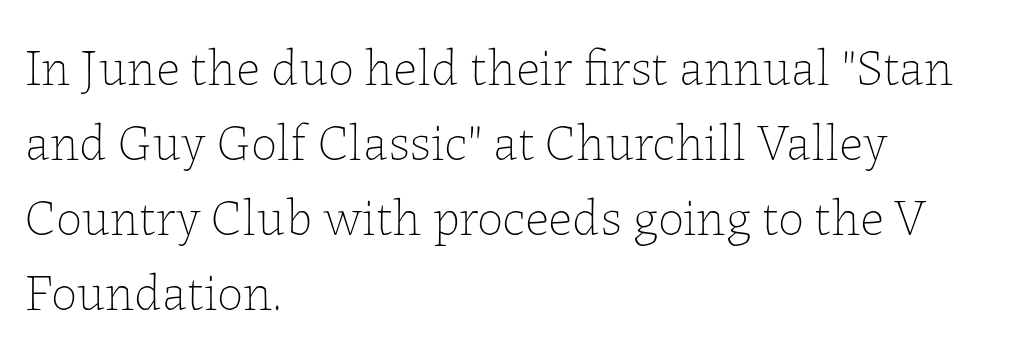
The image shows 52 px thin type, upright; set left-aligned, normal line spacing (1.44x), normal letter spacing, not underlined; low stroke contrast and a medium x-height.
